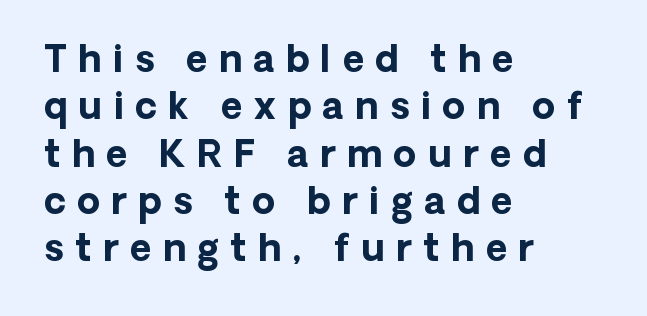
Q: Is the text bold? A: Yes.
Q: Is the text italic (slanted)? A: No, it is upright.
Q: Is the typeface a serif or a sans-serif typeface? A: Sans-serif.
Q: Is the text underlined? A: No.
Q: How is the paragraph aligned? A: Left-aligned.
Q: Is the spacing between letters normal or unusually wide? A: Unusually wide.
Q: Is the spacing between lines tight, normal or loose? A: Normal.
Q: Width (condensed, normal, or wide)? A: Normal.
Q: Stroke contrast? A: Low.
Q: x-height? A: Medium.
Q: Monospaced? A: No.
